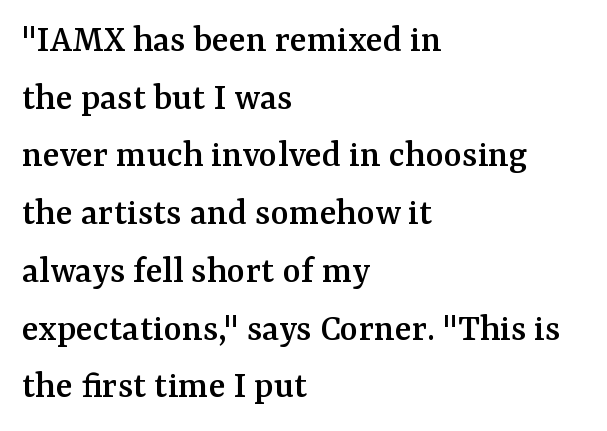
The image shows 39 px serif type, upright; set left-aligned, normal line spacing (1.48x), normal letter spacing, not underlined; medium stroke contrast and a medium x-height.
